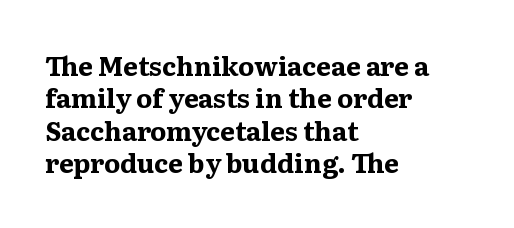
Interline gaps are of average width in this sample. Words float on clear page, feet unadorned. Weight check: bold — yes, fully. These lines were composed using upright roman letters.
